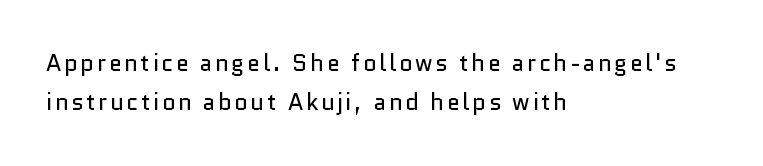
{"italic": "no", "bold": "no", "underline": "no", "align": "left", "line_spacing": "normal", "line_spacing_ratio": 1.7, "glyph_px": 23}
